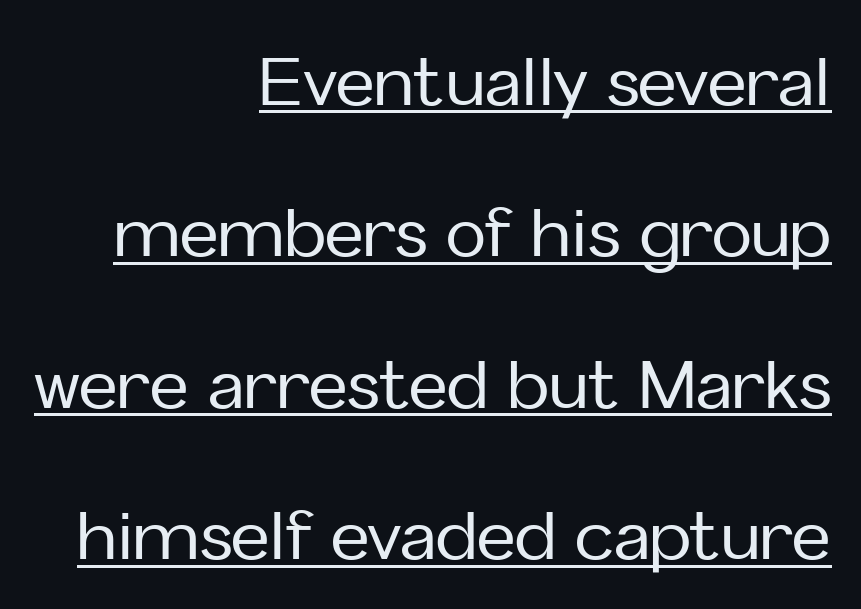
{"serif": "no", "italic": "no", "width": "normal", "stroke_contrast": "low", "x_height": "medium", "monospaced": "no", "underline": "yes", "align": "right", "line_spacing": "loose", "line_spacing_ratio": 2.26, "letter_spacing": "normal", "letter_spacing_em": 0.0, "glyph_px": 67}
